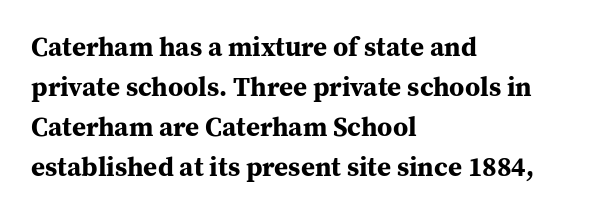
Q: Is the text bold? A: Yes.
Q: Is the text italic (slanted)? A: No, it is upright.
Q: Is the text underlined? A: No.
Q: How is the paragraph aligned? A: Left-aligned.
Q: Is the spacing between letters normal or unusually wide? A: Normal.
Q: Is the spacing between lines tight, normal or loose? A: Normal.
